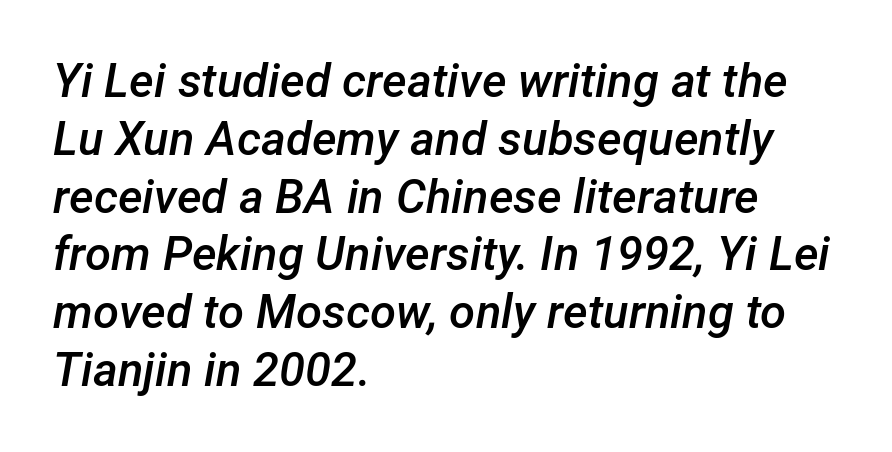
The image shows 47 px semibold type, italic (leaning right); set left-aligned, line spacing 1.23x, normal letter spacing, not underlined; low stroke contrast and a medium x-height.
